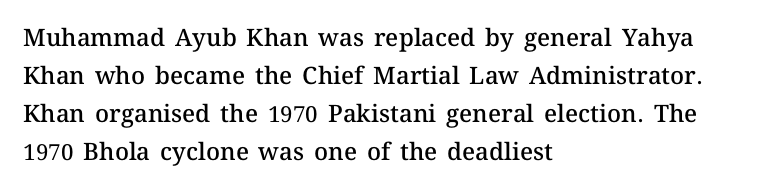
Type without underlining. The rendering keeps characters at their native spacing. It's the straight-up-and-down kind of type. Honestly, the row spacing looks completely unremarkable. One-word summary of the alignment: left. Semibold letterforms, between regular and bold.
